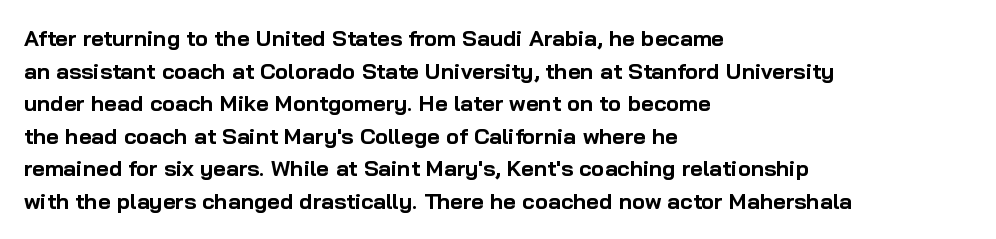
{"italic": "no", "bold": "yes", "underline": "no", "align": "left", "line_spacing": "normal", "line_spacing_ratio": 1.48, "letter_spacing": "normal", "letter_spacing_em": 0.0, "glyph_px": 22}
